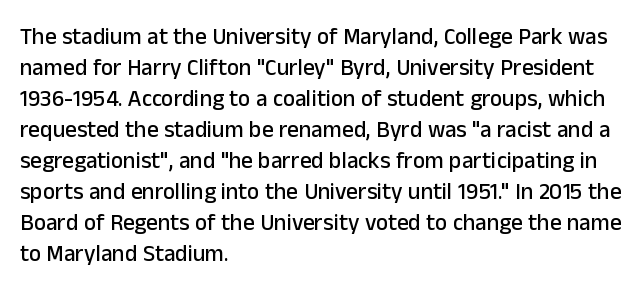
The designer left line spacing at the default. Glance below the letters and you will spot only blank space. The letters sit at their default tracking, neither squeezed nor spread. If you drew a line through each stem, it would be perfectly vertical. The compositor pushed each line to the left boundary.
